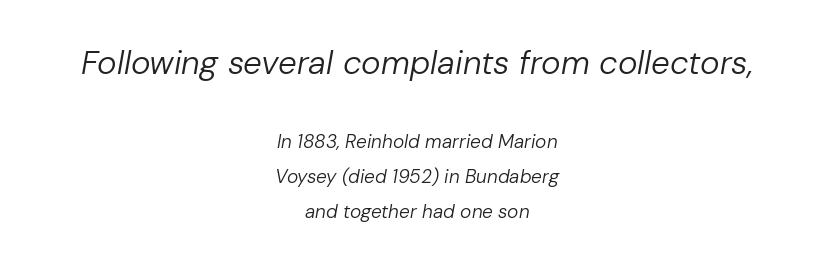
The paragraph has two soft edges and a firm central axis. Counters stay open thanks to moderate or lighter strokes. No extra tracking has been applied to these lines. This sample has the flowing, uneven cadence of proportional lettering.
